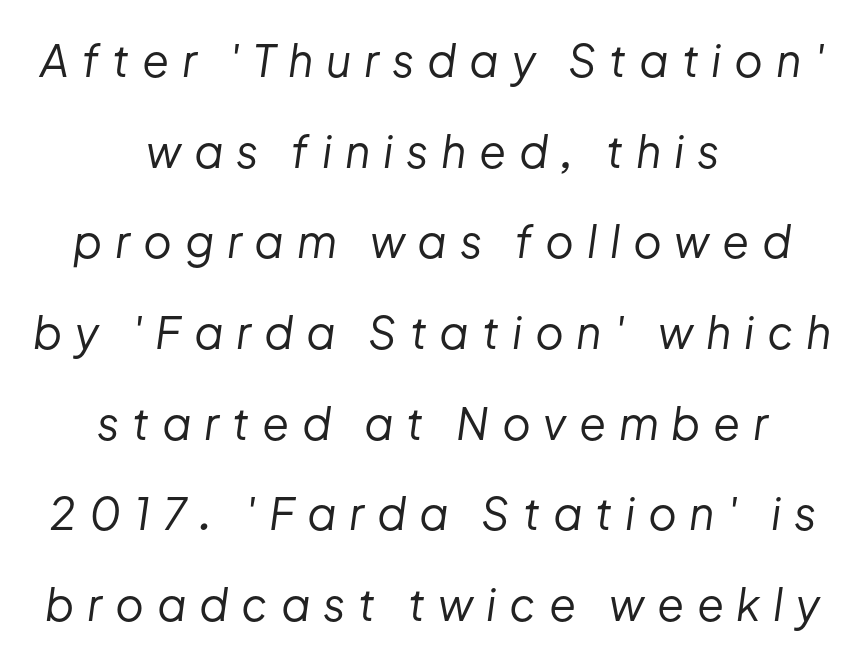
Is this a fixed-width face? No — the glyphs have proportional, varying widths. Letters have the restrained weight of plain body copy at most. The tracking reads as deliberately expanded to a designer's eye. Is the block centered? Yes — each line is placed symmetrically about the middle.
